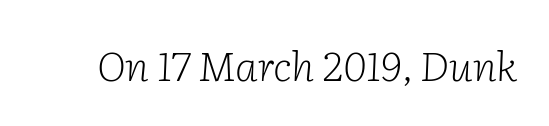
{"serif": "yes", "italic": "yes", "lean": "right", "slant_degrees": 2, "bold": "no", "weight": "light", "width": "normal", "stroke_contrast": "low", "x_height": "medium", "monospaced": "no", "underline": "no", "letter_spacing": "normal", "letter_spacing_em": 0.0, "glyph_px": 41}
